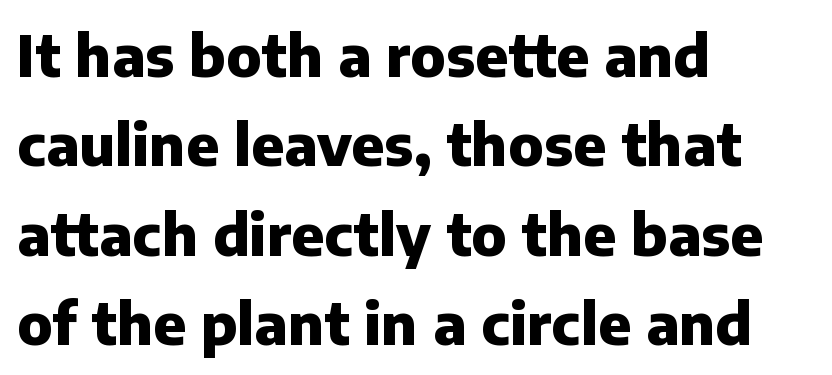
{"serif": "no", "italic": "no", "bold": "yes", "weight": "heavy", "width": "normal", "stroke_contrast": "low", "x_height": "medium", "monospaced": "no", "underline": "no", "align": "left", "line_spacing": "normal", "line_spacing_ratio": 1.54, "letter_spacing": "normal", "letter_spacing_em": 0.0, "glyph_px": 58}
